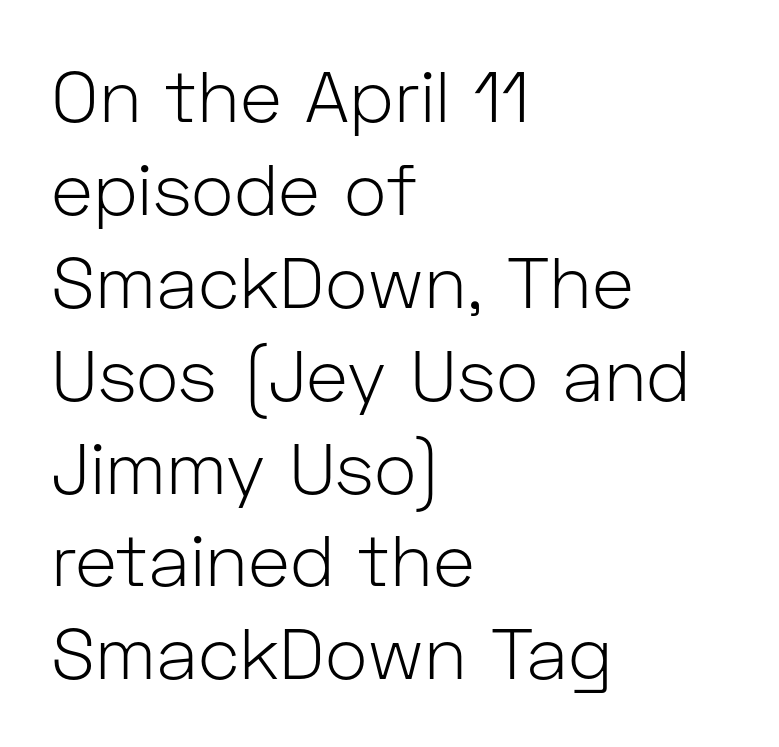
Q: Is the text bold? A: No.
Q: Is the text italic (slanted)? A: No, it is upright.
Q: Is the typeface a serif or a sans-serif typeface? A: Sans-serif.
Q: Is the text underlined? A: No.
Q: How is the paragraph aligned? A: Left-aligned.
Q: Is the spacing between letters normal or unusually wide? A: Normal.
Q: Is the spacing between lines tight, normal or loose? A: Normal.
Q: Width (condensed, normal, or wide)? A: Normal.
Q: Stroke contrast? A: Low.
Q: x-height? A: Medium.
Q: Monospaced? A: No.
